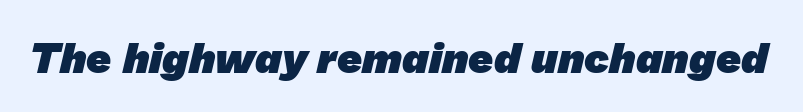
These lines keep a tight, regular rhythm from letter to letter. Decoration check: the copy has no underline. Nope, no serifs anywhere on these letters. Pretty heavy lettering here — definitely bold.
